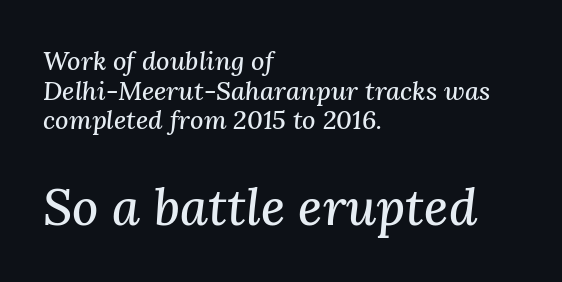
{"serif": "yes", "italic": "yes", "lean": "right", "slant_degrees": 3, "width": "normal", "stroke_contrast": "medium", "x_height": "medium", "monospaced": "no", "underline": "no", "align": "left", "line_spacing": "tight", "line_spacing_ratio": 1.14, "letter_spacing": "normal", "letter_spacing_em": 0.0, "larger_block": "second", "size_ratio": 1.96, "glyph_px": 51}
